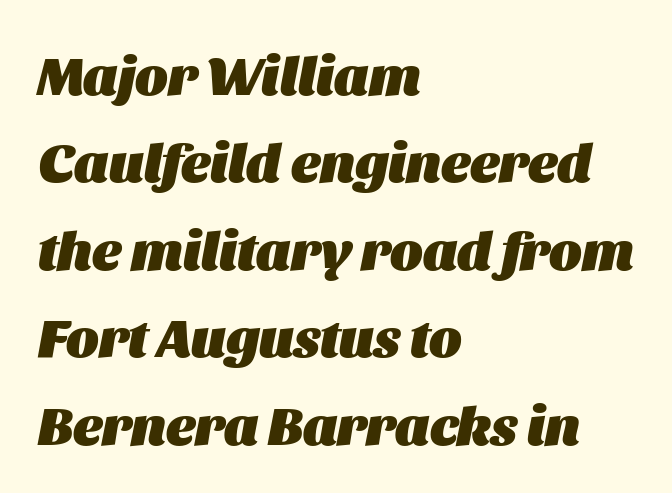
{"italic": "yes", "lean": "right", "slant_degrees": 11, "bold": "yes", "weight": "heavy", "width": "normal", "stroke_contrast": "medium", "x_height": "large", "monospaced": "no", "underline": "no", "align": "left", "line_spacing": "normal", "line_spacing_ratio": 1.59, "letter_spacing": "normal", "letter_spacing_em": 0.0, "glyph_px": 55}
